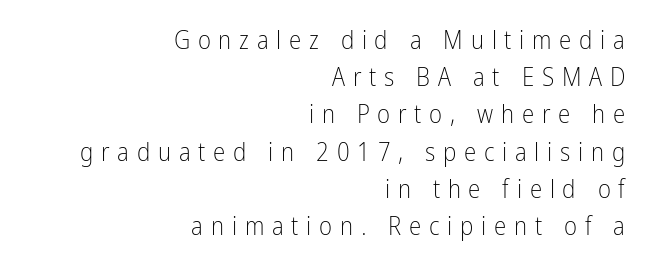
The letters are spread apart with noticeably loose tracking. If you drew a ruler down the right edge, every line would touch it. Is this a heavy cut? Hardly; it is regular or lighter. Regular leading.
